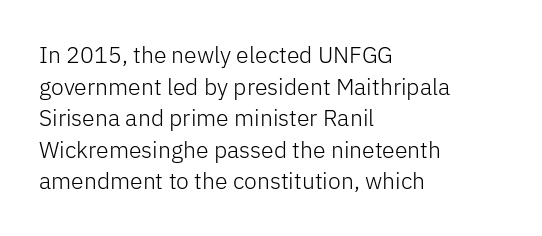
The image shows 23 px text type, upright; set left-aligned, normal line spacing (1.37x), normal letter spacing, not underlined.
